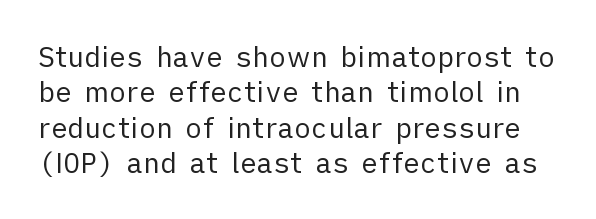
The image shows 28 px regular-weight sans-serif type, upright; set normal line spacing (1.26x), normal letter spacing, not underlined; low stroke contrast and a medium x-height.
